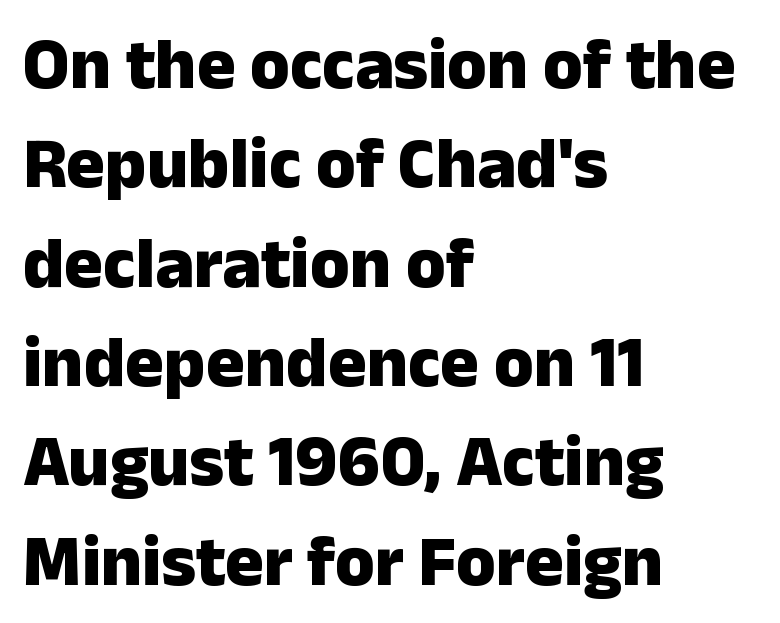
The image shows 72 px heavy sans-serif type, upright; set left-aligned, normal line spacing (1.38x), normal letter spacing, not underlined; low stroke contrast and a medium x-height.
